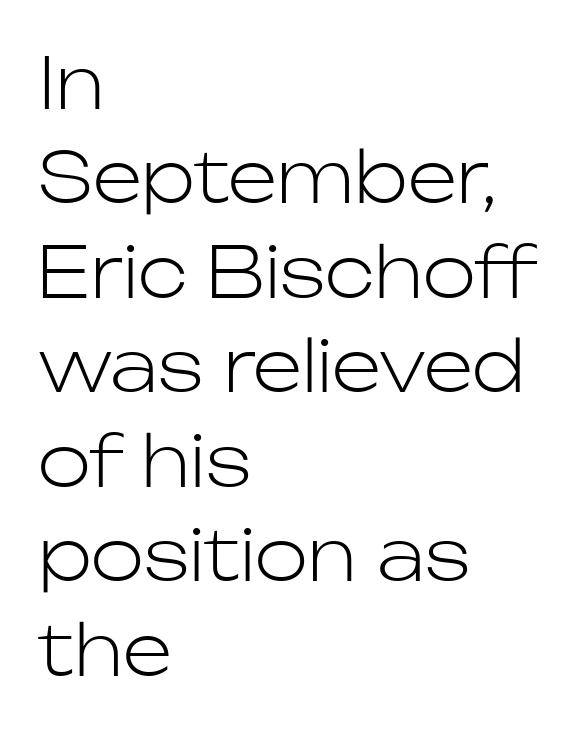
The image shows 71 px light sans-serif type, upright; set left-aligned, normal line spacing (1.33x), normal letter spacing, not underlined; low stroke contrast and a medium x-height.
